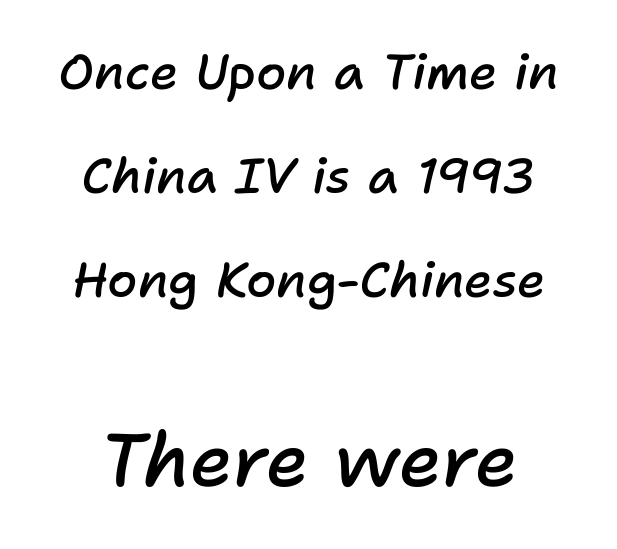
The image shows 74 px semibold type, italic (leaning right); set centered, loose line spacing (2.12x), normal letter spacing, not underlined; the second (bottom) block is 1.51x larger; low stroke contrast and a medium x-height.
